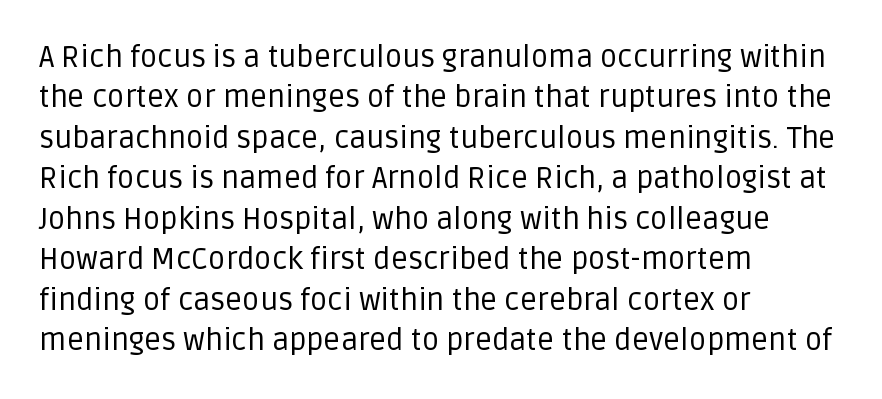
The letters stand straight up with perfectly vertical stems. Check the space under the baseline: it is left empty. Type style note: lacks serifs. You could not count columns in this text — the font is proportionally spaced. The face looks like a standard text weight, possibly lighter. Summary of vertical rhythm: regular, with standard interline spacing.
